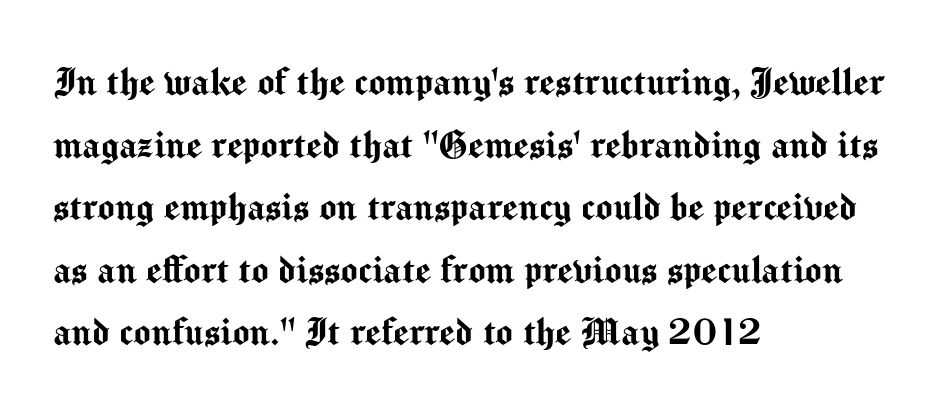
Q: Is the text italic (slanted)? A: No, it is upright.
Q: Is the typeface a serif or a sans-serif typeface? A: Sans-serif.
Q: Is the text underlined? A: No.
Q: How is the paragraph aligned? A: Left-aligned.
Q: Is the spacing between letters normal or unusually wide? A: Normal.
Q: Is the spacing between lines tight, normal or loose? A: Normal.
Q: Width (condensed, normal, or wide)? A: Normal.
Q: Stroke contrast? A: Medium.
Q: x-height? A: Medium.
Q: Monospaced? A: No.
